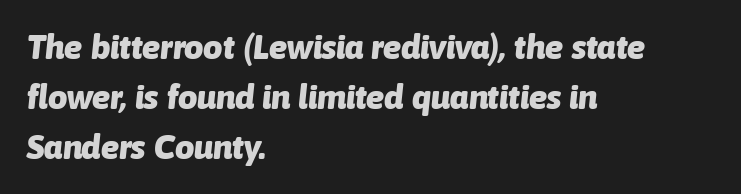
{"italic": "yes", "lean": "right", "slant_degrees": 6, "bold": "yes", "weight": "heavy", "width": "normal", "stroke_contrast": "low", "x_height": "medium", "monospaced": "no", "underline": "no", "align": "left", "line_spacing": "normal", "line_spacing_ratio": 1.47, "letter_spacing": "normal", "letter_spacing_em": 0.0, "glyph_px": 34}
